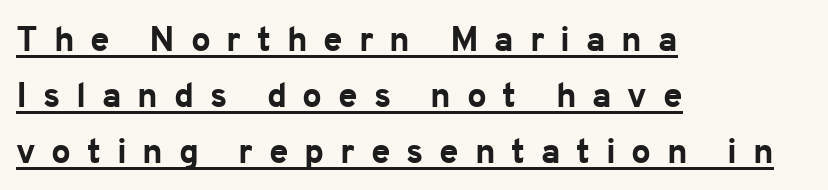
Horizontal bands of white between lines are of average thickness. This sample uses expanded letter spacing, leaving extra air between glyphs. Serifs: no, the terminals of the letterforms are clean. The typesetter chose a ragged-right arrangement here. This sample has the flowing, uneven cadence of proportional lettering.
